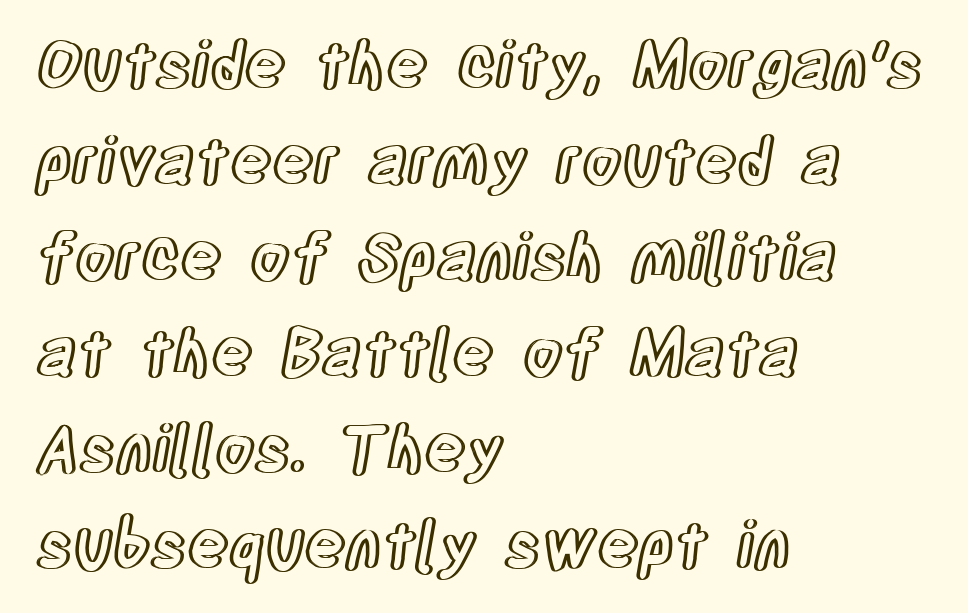
Q: Is the text italic (slanted)? A: Yes.
Q: Is the text underlined? A: No.
Q: How is the paragraph aligned? A: Left-aligned.
Q: Is the spacing between letters normal or unusually wide? A: Normal.
Q: Is the spacing between lines tight, normal or loose? A: Normal.
Q: Width (condensed, normal, or wide)? A: Condensed.
Q: x-height? A: Large.
Q: Monospaced? A: No.
